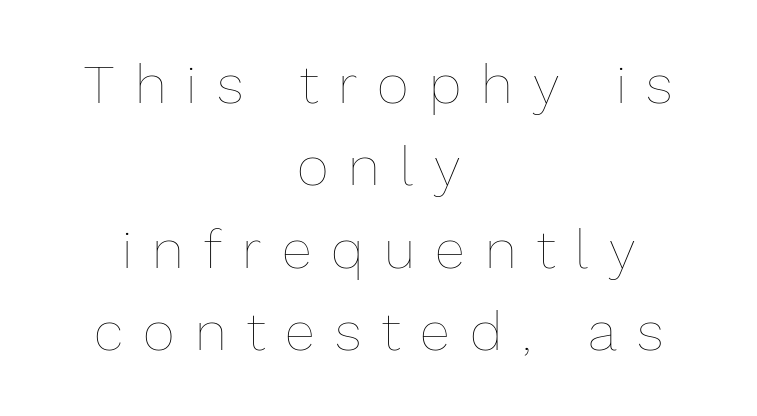
{"italic": "no", "bold": "no", "weight": "thin", "width": "normal", "stroke_contrast": "low", "x_height": "medium", "monospaced": "no", "underline": "no", "align": "center", "line_spacing": "normal", "line_spacing_ratio": 1.5, "letter_spacing": "wide", "letter_spacing_em": 0.37, "glyph_px": 55}
